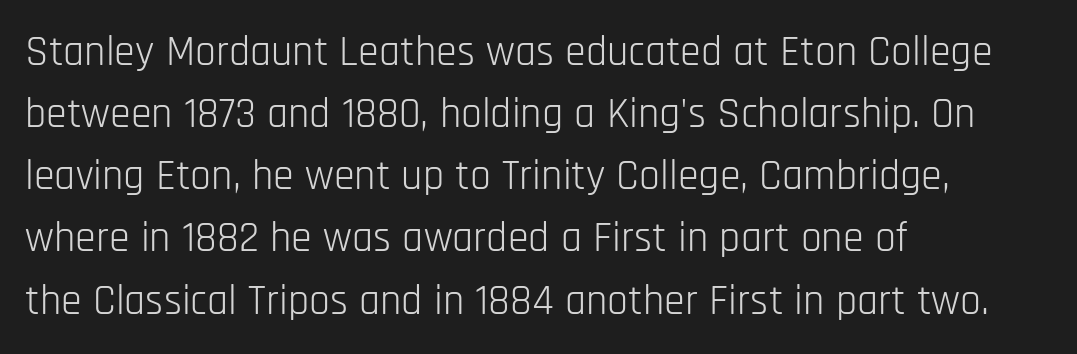
Words float on clear page, feet unadorned. This is not heavy type; no bold has been used. Is this a sans? Yes — the strokes have no serifs. Words appear dense and cohesive because spacing is normal. The type sits square on the baseline with zero lean.
